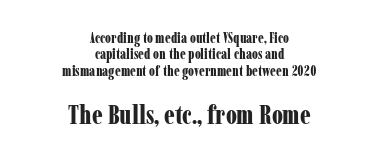
The image shows 26 px bold type, upright; set centered, line spacing 1.17x, normal letter spacing, not underlined; the second (bottom) block is 1.86x larger.
